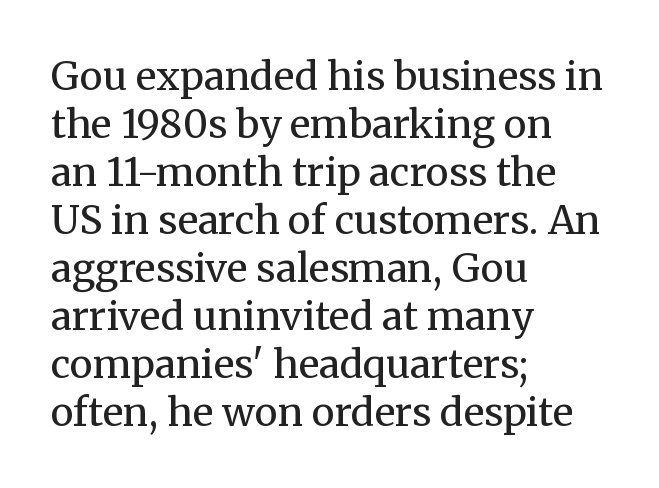
{"serif": "yes", "italic": "no", "bold": "no", "weight": "regular", "width": "normal", "stroke_contrast": "medium", "x_height": "medium", "monospaced": "no", "underline": "no", "align": "left", "line_spacing_ratio": 1.23, "letter_spacing": "normal", "letter_spacing_em": 0.0, "glyph_px": 39}
